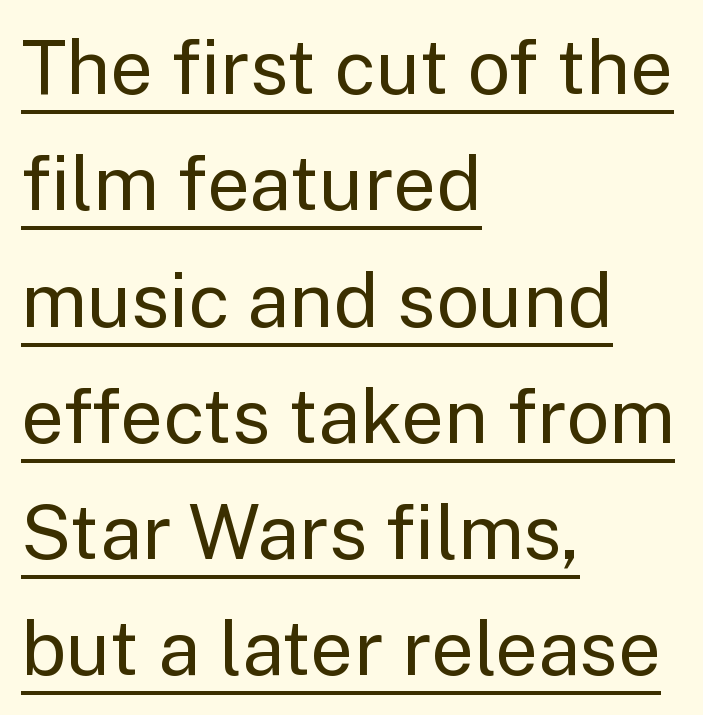
The image shows 76 px regular-weight sans-serif type, upright; set left-aligned, normal line spacing (1.53x), normal letter spacing, underlined; low stroke contrast and a medium x-height.
